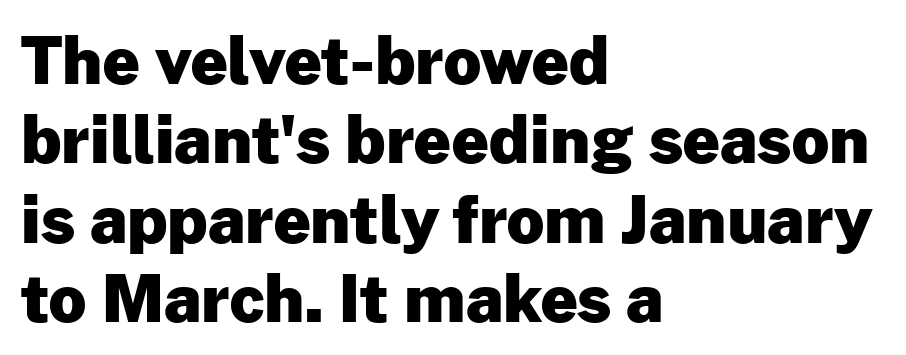
Q: Is the text bold? A: Yes.
Q: Is the text italic (slanted)? A: No, it is upright.
Q: Is the typeface a serif or a sans-serif typeface? A: Sans-serif.
Q: Is the text underlined? A: No.
Q: How is the paragraph aligned? A: Left-aligned.
Q: Is the spacing between letters normal or unusually wide? A: Normal.
Q: Width (condensed, normal, or wide)? A: Normal.
Q: Stroke contrast? A: Low.
Q: x-height? A: Medium.
Q: Monospaced? A: No.
